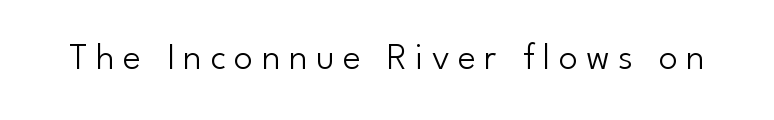
This is sans-serif lettering, the kind often seen on screens and signage. A typesetter would call this proportional, since set widths differ per character. When letters stand straight like this, we call the style roman or upright. Is this a heavy cut? Hardly; it is regular or lighter. Just letters on the line, the space beneath them empty.
